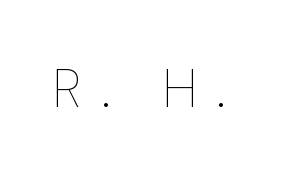
Tracking here is generous; glyphs stand well apart from one another. These lines were composed using upright roman letters. These lines are rendered in a variable-pitch font. Rule under the text: the space is simply empty.
